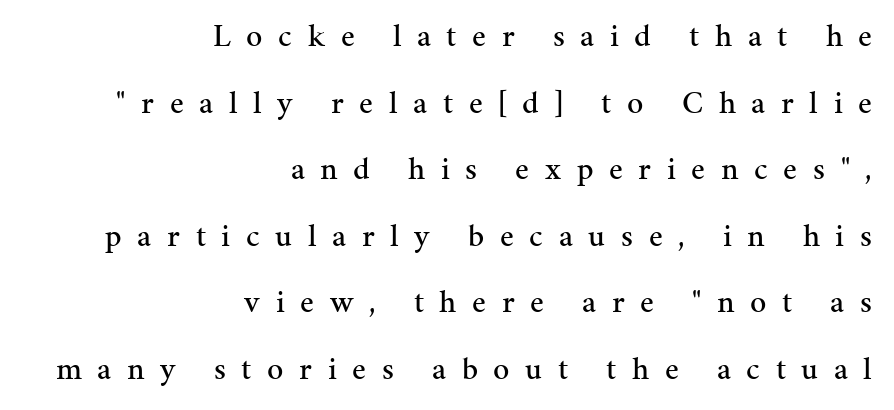
{"serif": "yes", "italic": "no", "width": "normal", "stroke_contrast": "medium", "x_height": "medium", "monospaced": "no", "underline": "no", "align": "right", "line_spacing": "loose", "line_spacing_ratio": 2.08, "letter_spacing": "wide", "letter_spacing_em": 0.49, "glyph_px": 32}
